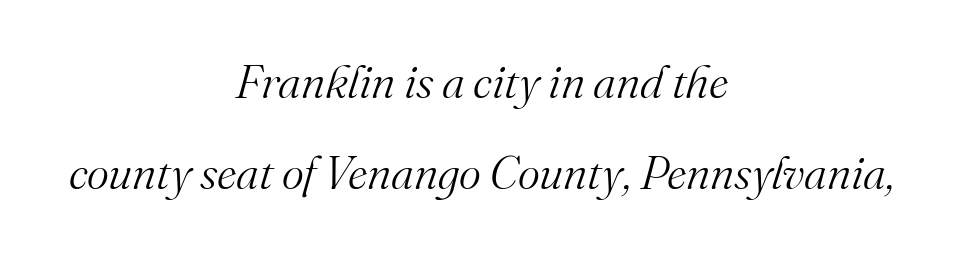
{"serif": "yes", "italic": "yes", "lean": "right", "slant_degrees": 16, "bold": "no", "weight": "light", "width": "normal", "stroke_contrast": "medium", "x_height": "small", "monospaced": "no", "underline": "no", "align": "center", "line_spacing": "loose", "line_spacing_ratio": 1.94, "letter_spacing": "normal", "letter_spacing_em": 0.0, "glyph_px": 47}
